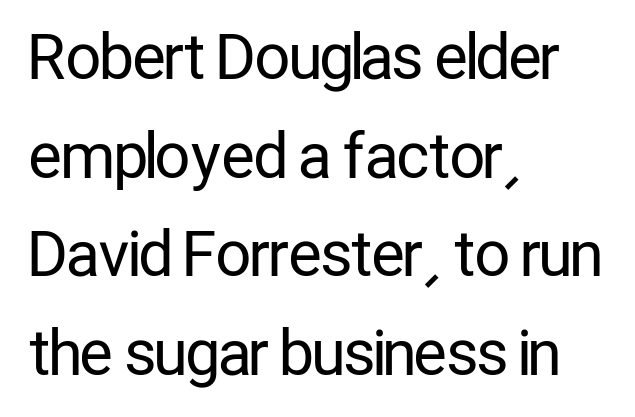
The vertical gap from one line to the next is medium. Is the block centered? No — it sits flush against the left margin. Are there feet on the stems? There aren't — it's a sans. Bold? No — there's no thickening of the strokes. Nobody touched the tracking dial on this one. Rule under the text: the space is simply empty.
